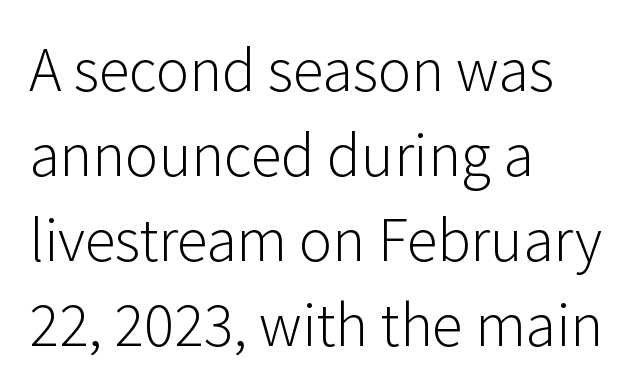
Q: Is the text bold? A: No.
Q: Is the text italic (slanted)? A: No, it is upright.
Q: Is the typeface a serif or a sans-serif typeface? A: Sans-serif.
Q: Is the text underlined? A: No.
Q: How is the paragraph aligned? A: Left-aligned.
Q: Is the spacing between letters normal or unusually wide? A: Normal.
Q: Is the spacing between lines tight, normal or loose? A: Normal.
Q: Width (condensed, normal, or wide)? A: Normal.
Q: Stroke contrast? A: Low.
Q: x-height? A: Medium.
Q: Monospaced? A: No.
